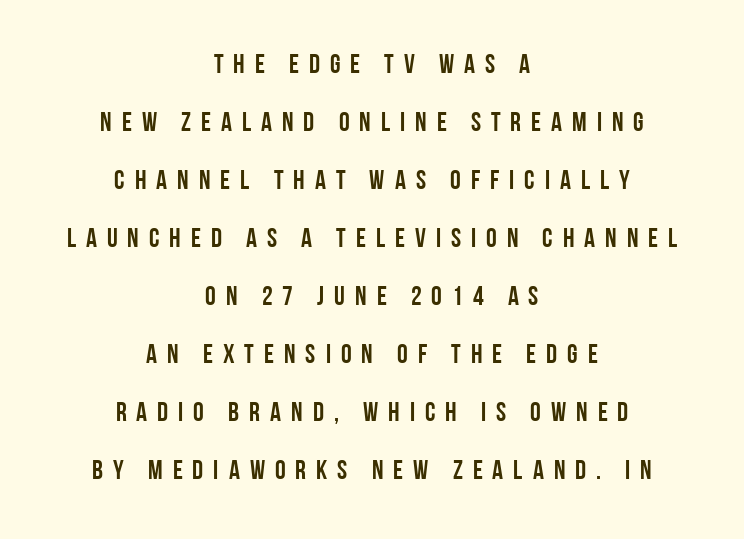
The image shows 27 px text type, upright; set centered, loose line spacing (2.15x), unusually wide letter spacing (+0.37 em), not underlined.
